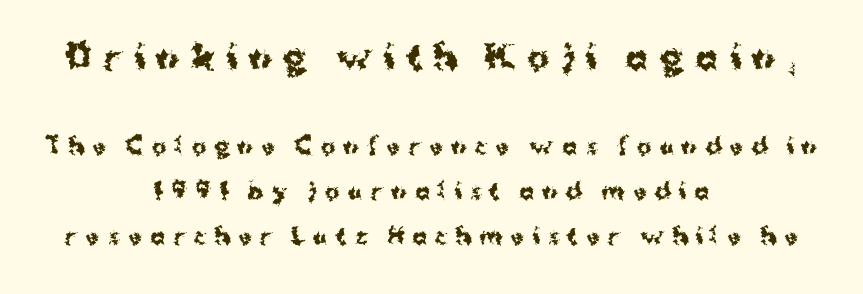
{"serif": "no", "italic": "no", "bold": "yes", "weight": "bold", "width": "normal", "stroke_contrast": "medium", "x_height": "medium", "monospaced": "no", "underline": "no", "align": "center", "line_spacing": "loose", "line_spacing_ratio": 2.03, "letter_spacing": "wide", "letter_spacing_em": 0.37, "larger_block": "first", "size_ratio": 1.5, "glyph_px": 33}
